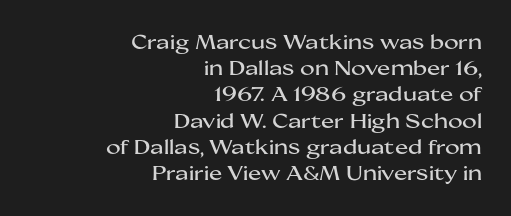
Q: Is the text italic (slanted)? A: No, it is upright.
Q: Is the text underlined? A: No.
Q: How is the paragraph aligned? A: Right-aligned.
Q: Is the spacing between letters normal or unusually wide? A: Normal.
Q: Is the spacing between lines tight, normal or loose? A: Normal.
